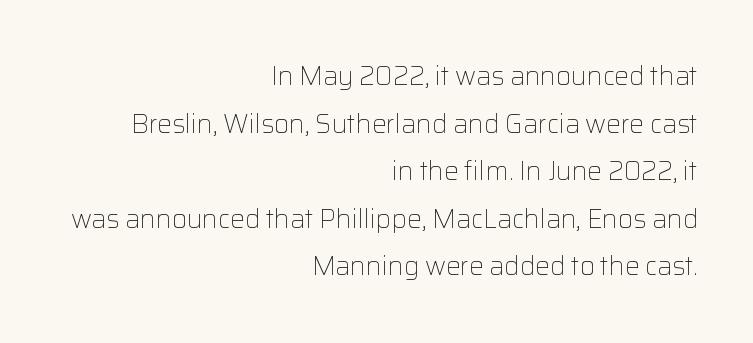
The weight tops out at a normal text grade. The paragraph has a hard right edge and a soft left edge. Do the letters lean? They stand straight. Nothing unusual about the tracking: characters are spaced as the font intends. The string is rendered with underlining switched off.
